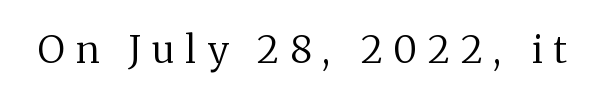
{"serif": "yes", "italic": "no", "bold": "no", "weight": "regular", "width": "normal", "stroke_contrast": "medium", "x_height": "medium", "monospaced": "no", "underline": "no", "letter_spacing": "wide", "letter_spacing_em": 0.28, "glyph_px": 38}
